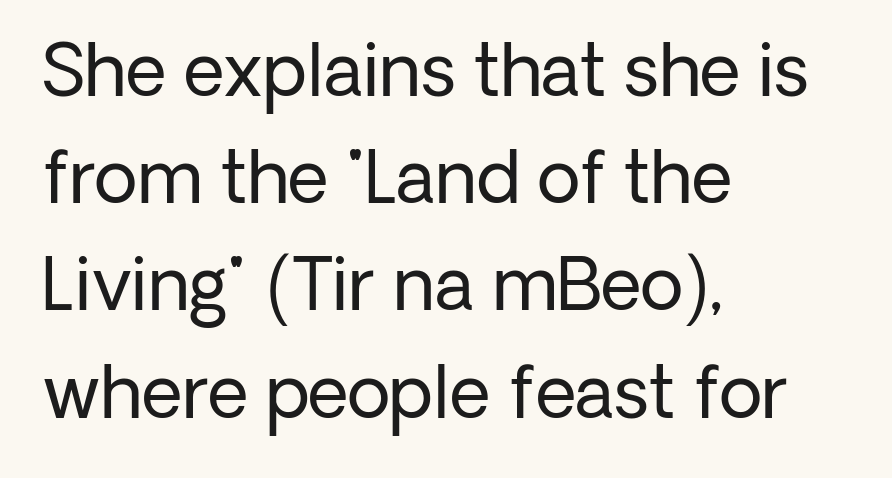
Check the space under the baseline: it is left empty. A typesetter would call this proportional, since set widths differ per character. The font is comparable to plain body text, perhaps lighter. The leading is moderate, giving the passage an even texture. The letters stand upright; this is a roman face. All the whitespace from short lines collects on the right.
